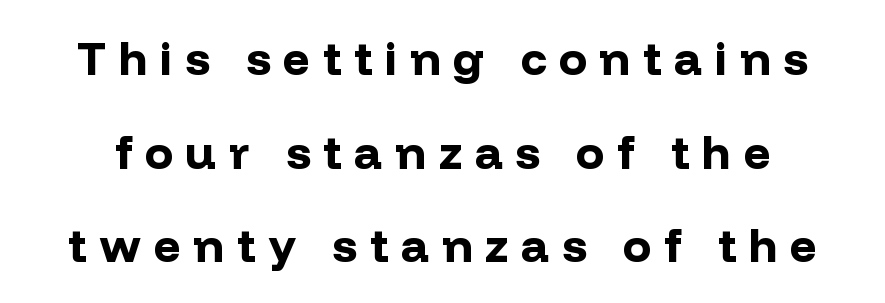
{"serif": "no", "italic": "no", "bold": "yes", "weight": "bold", "width": "normal", "stroke_contrast": "low", "x_height": "medium", "monospaced": "no", "underline": "no", "line_spacing": "loose", "line_spacing_ratio": 1.99, "letter_spacing": "wide", "letter_spacing_em": 0.27, "glyph_px": 47}
